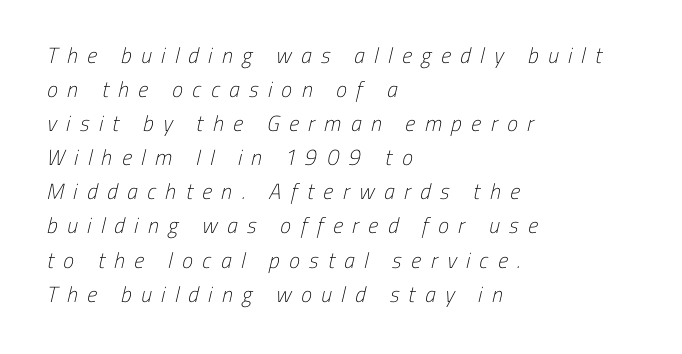
The image shows 22 px text type; set left-aligned, normal line spacing (1.55x), unusually wide letter spacing (+0.43 em), not underlined.
